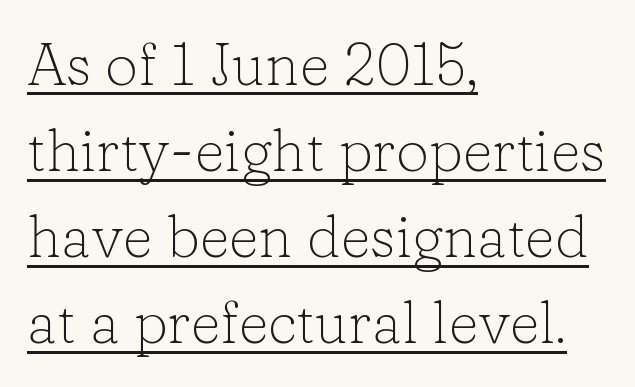
{"serif": "yes", "italic": "no", "bold": "no", "weight": "light", "width": "normal", "stroke_contrast": "low", "x_height": "medium", "monospaced": "no", "underline": "yes", "align": "left", "line_spacing": "normal", "line_spacing_ratio": 1.46, "letter_spacing": "normal", "letter_spacing_em": 0.0, "glyph_px": 59}
